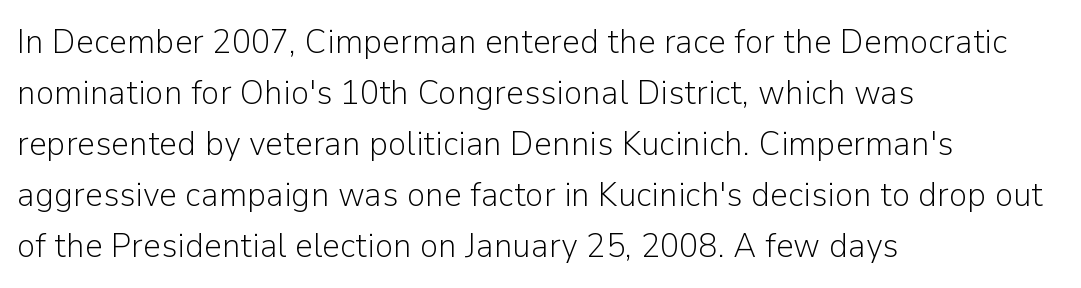
Q: Is the text bold? A: No.
Q: Is the text italic (slanted)? A: No, it is upright.
Q: Is the typeface a serif or a sans-serif typeface? A: Sans-serif.
Q: Is the text underlined? A: No.
Q: How is the paragraph aligned? A: Left-aligned.
Q: Is the spacing between letters normal or unusually wide? A: Normal.
Q: Is the spacing between lines tight, normal or loose? A: Normal.
Q: Width (condensed, normal, or wide)? A: Normal.
Q: Stroke contrast? A: Low.
Q: x-height? A: Medium.
Q: Monospaced? A: No.
